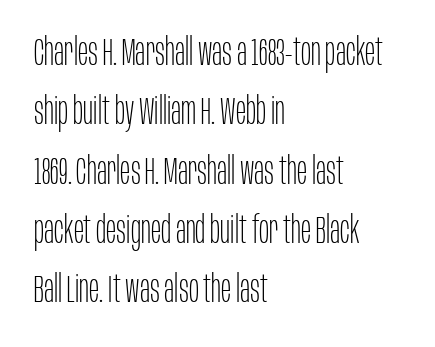
{"serif": "no", "italic": "no", "bold": "no", "weight": "thin", "width": "condensed", "stroke_contrast": "low", "x_height": "large", "monospaced": "no", "underline": "no", "align": "left", "line_spacing": "normal", "line_spacing_ratio": 1.56, "letter_spacing": "normal", "letter_spacing_em": 0.0, "glyph_px": 38}
